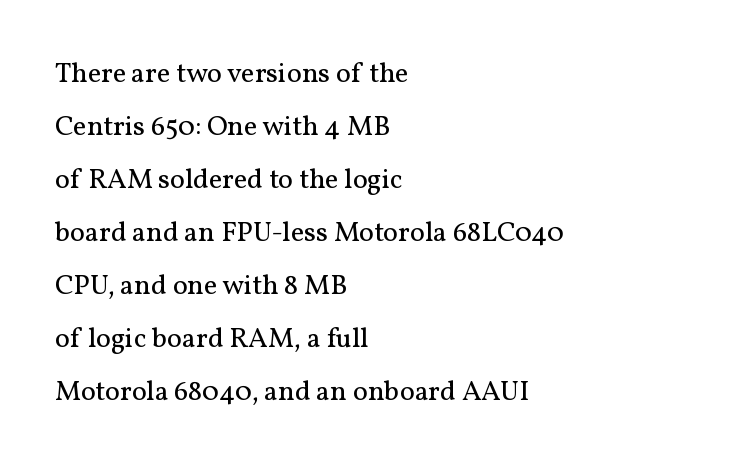
{"serif": "yes", "italic": "no", "bold": "no", "weight": "regular", "width": "normal", "stroke_contrast": "medium", "x_height": "medium", "monospaced": "no", "underline": "no", "align": "left", "line_spacing_ratio": 1.89, "letter_spacing": "normal", "letter_spacing_em": 0.0, "glyph_px": 28}
